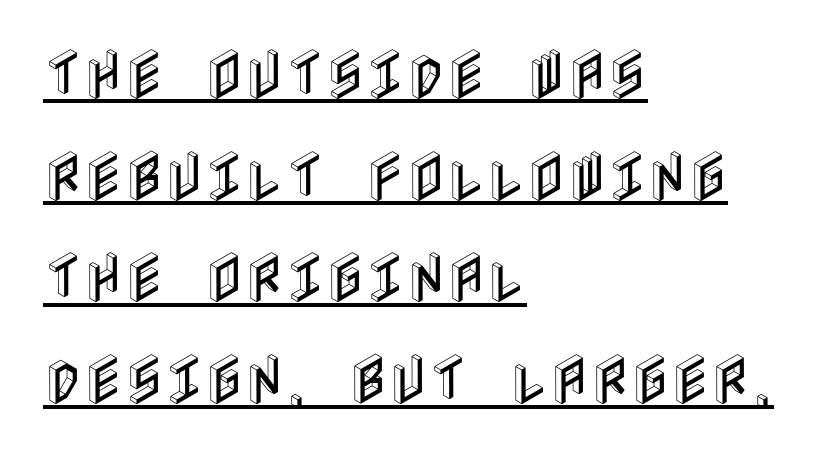
The image shows 55 px condensed type, upright; set left-aligned, line spacing 1.85x, normal letter spacing, underlined; a large x-height.
